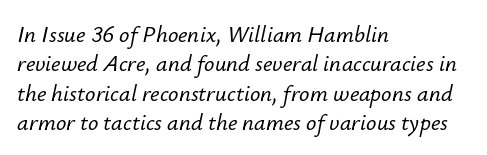
{"italic": "yes", "lean": "right", "slant_degrees": 12, "underline": "no", "align": "left", "line_spacing": "normal", "line_spacing_ratio": 1.28, "letter_spacing": "normal", "letter_spacing_em": 0.0, "glyph_px": 23}
